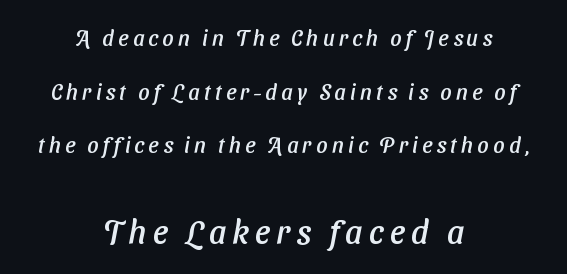
Q: Is the typeface a serif or a sans-serif typeface? A: Sans-serif.
Q: Is the text underlined? A: No.
Q: How is the paragraph aligned? A: Centered.
Q: Is the spacing between lines tight, normal or loose? A: Loose.
Q: Which block of text is set in a larger size, the first (top) or the second (bottom)? A: The second (bottom) one.
Q: Width (condensed, normal, or wide)? A: Normal.
Q: Stroke contrast? A: Low.
Q: x-height? A: Medium.
Q: Monospaced? A: No.
